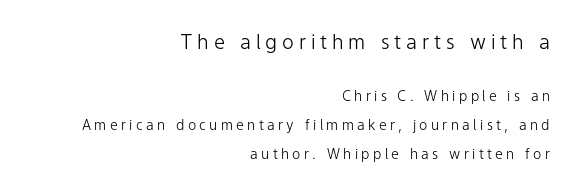
The image shows 20 px text type, upright; set right-aligned, loose line spacing (2.08x), unusually wide letter spacing (+0.24 em), not underlined; the first (top) block is 1.43x larger.
